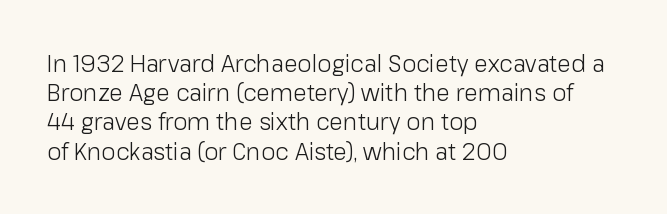
Q: Is the text bold? A: No.
Q: Is the text italic (slanted)? A: No, it is upright.
Q: Is the text underlined? A: No.
Q: How is the paragraph aligned? A: Left-aligned.
Q: Is the spacing between letters normal or unusually wide? A: Normal.
Q: Is the spacing between lines tight, normal or loose? A: Normal.
